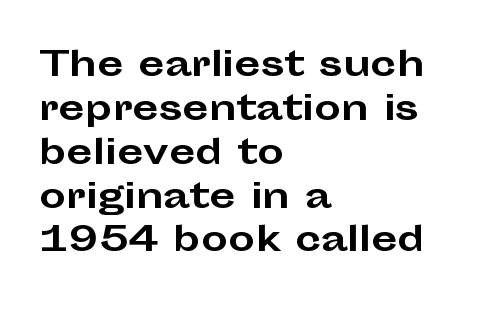
The image shows 34 px bold, wide sans-serif type, upright; set left-aligned, normal line spacing (1.29x), normal letter spacing, not underlined; low stroke contrast and a medium x-height.
